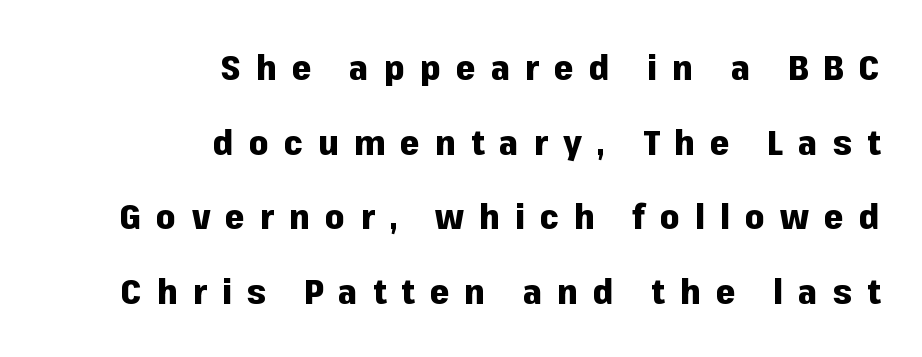
{"serif": "no", "italic": "no", "bold": "yes", "weight": "heavy", "width": "normal", "stroke_contrast": "low", "x_height": "medium", "monospaced": "no", "underline": "no", "align": "right", "line_spacing": "loose", "line_spacing_ratio": 2.13, "letter_spacing": "wide", "letter_spacing_em": 0.43, "glyph_px": 35}
